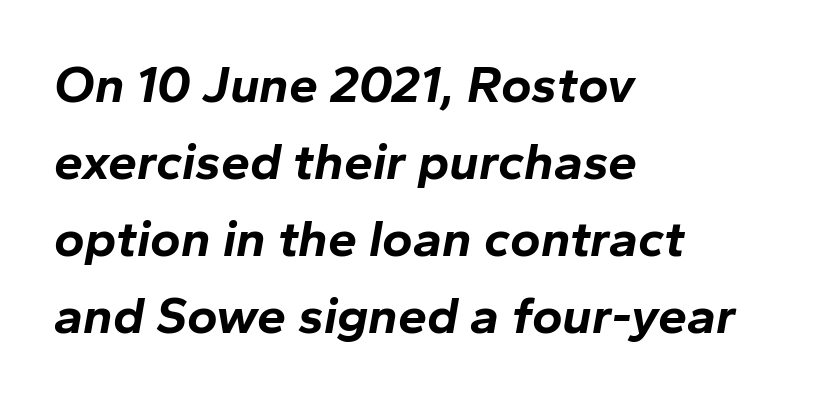
{"italic": "yes", "lean": "right", "slant_degrees": 10, "bold": "yes", "weight": "bold", "width": "normal", "stroke_contrast": "low", "x_height": "medium", "monospaced": "no", "underline": "no", "align": "left", "line_spacing": "normal", "line_spacing_ratio": 1.48, "letter_spacing": "normal", "letter_spacing_em": 0.0, "glyph_px": 52}
